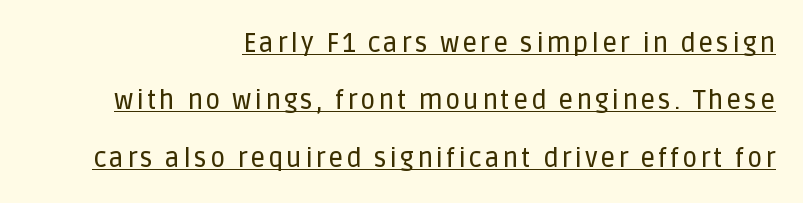
{"italic": "no", "underline": "yes", "align": "right", "line_spacing": "loose", "line_spacing_ratio": 2.21, "glyph_px": 26}
